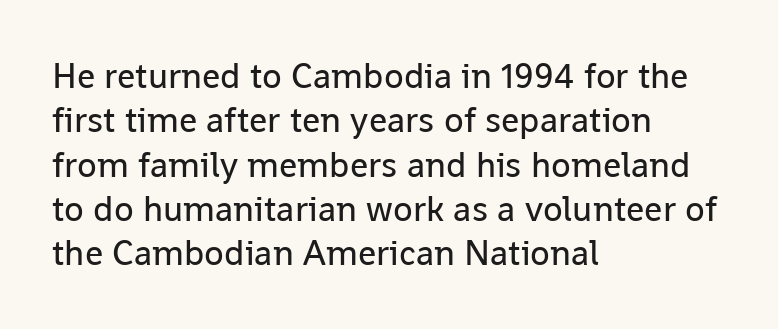
Q: Is the text bold? A: No.
Q: Is the text italic (slanted)? A: No, it is upright.
Q: Is the typeface a serif or a sans-serif typeface? A: Sans-serif.
Q: Is the text underlined? A: No.
Q: How is the paragraph aligned? A: Left-aligned.
Q: Is the spacing between letters normal or unusually wide? A: Normal.
Q: Width (condensed, normal, or wide)? A: Normal.
Q: Stroke contrast? A: Low.
Q: x-height? A: Medium.
Q: Monospaced? A: No.
